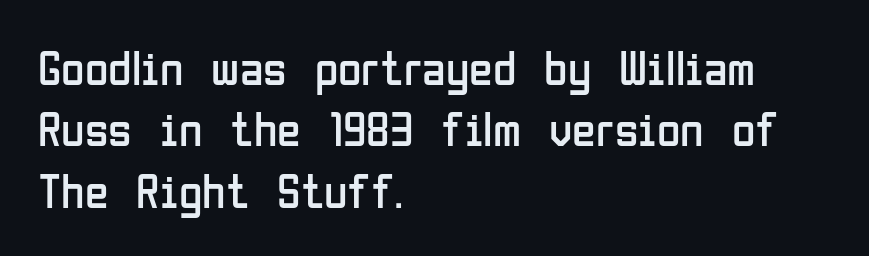
The image shows 48 px regular-weight, condensed sans-serif type, upright; set left-aligned, normal line spacing (1.28x), normal letter spacing, not underlined; low stroke contrast and a medium x-height.
